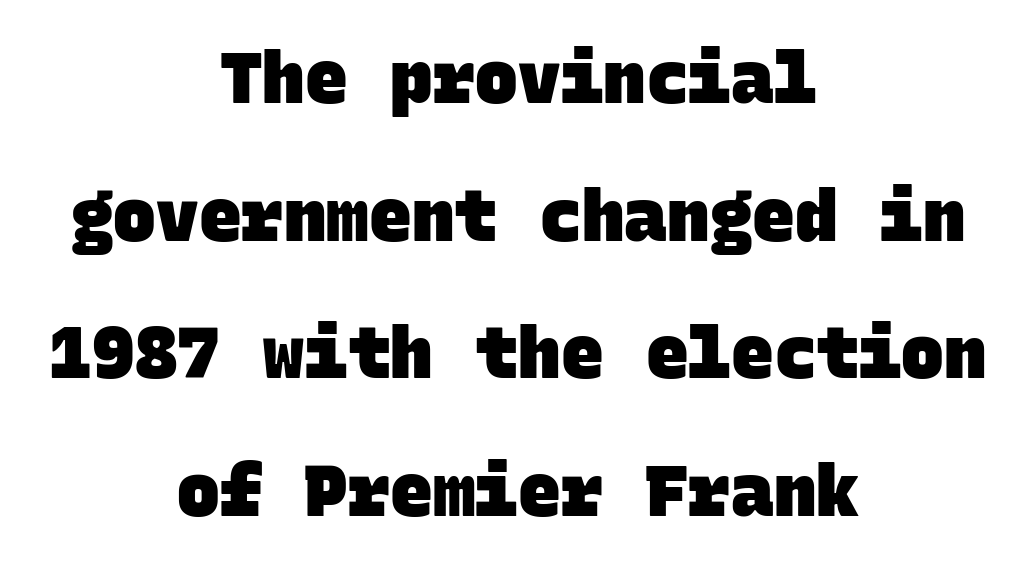
Q: Is the text bold? A: Yes.
Q: Is the typeface a serif or a sans-serif typeface? A: Sans-serif.
Q: Is the text underlined? A: No.
Q: How is the paragraph aligned? A: Centered.
Q: Is the spacing between letters normal or unusually wide? A: Normal.
Q: Is the spacing between lines tight, normal or loose? A: Loose.
Q: Width (condensed, normal, or wide)? A: Normal.
Q: Stroke contrast? A: Low.
Q: x-height? A: Large.
Q: Monospaced? A: Yes.
